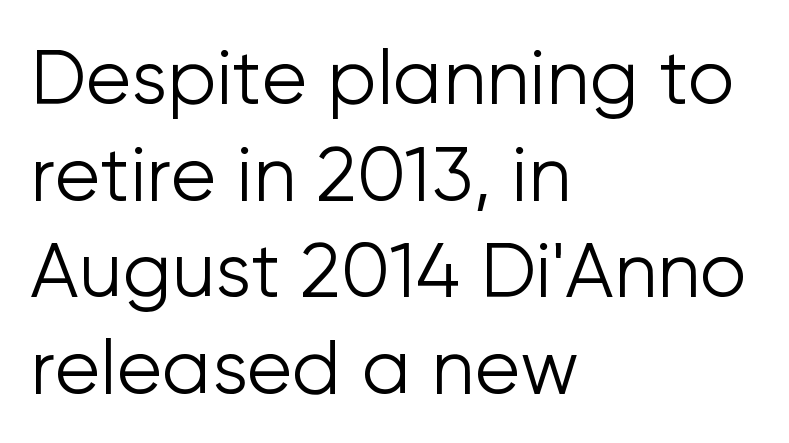
The image shows 75 px light sans-serif type, upright; set left-aligned, normal line spacing (1.29x), normal letter spacing, not underlined; low stroke contrast and a medium x-height.
